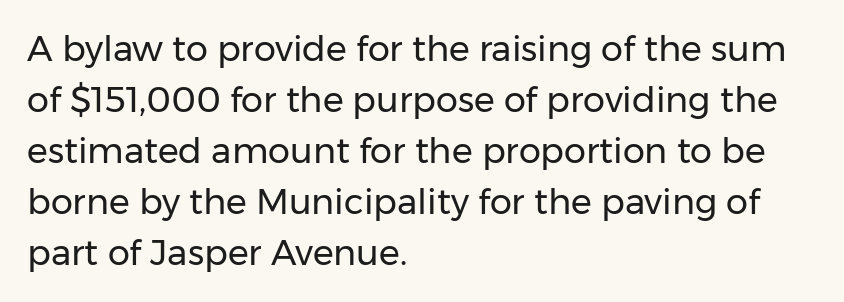
This sample has the flowing, uneven cadence of proportional lettering. Serif or sans? Sans — the stroke terminals are bare. Style check: upright. The area under the type is left untouched. Honestly, the letter spacing is just normal — you wouldn't notice it.
